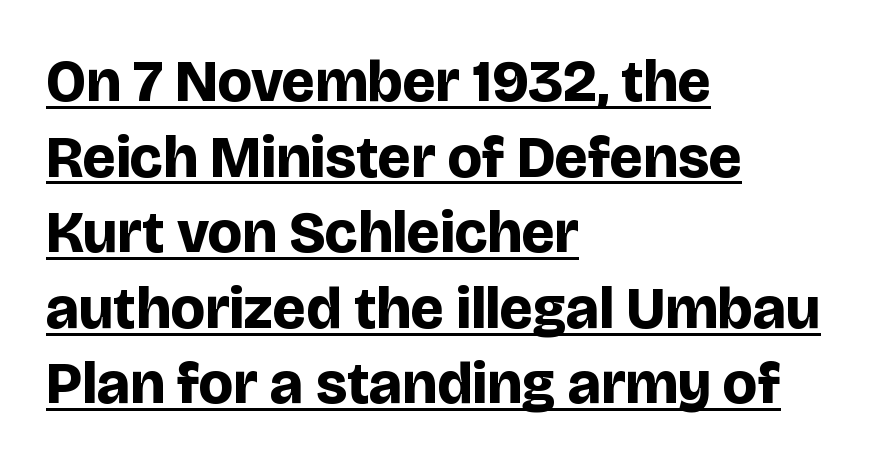
{"serif": "no", "italic": "no", "bold": "yes", "weight": "bold", "width": "normal", "stroke_contrast": "low", "x_height": "large", "monospaced": "no", "underline": "yes", "align": "left", "line_spacing": "normal", "line_spacing_ratio": 1.28, "letter_spacing": "normal", "letter_spacing_em": 0.0, "glyph_px": 59}
